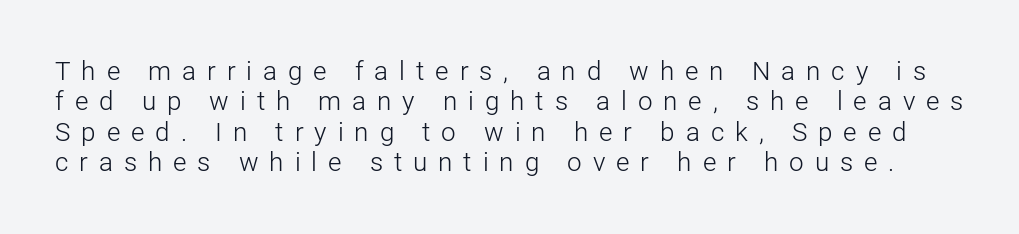
The image shows 26 px text type, upright; set line spacing 1.17x, unusually wide letter spacing (+0.42 em), not underlined.
